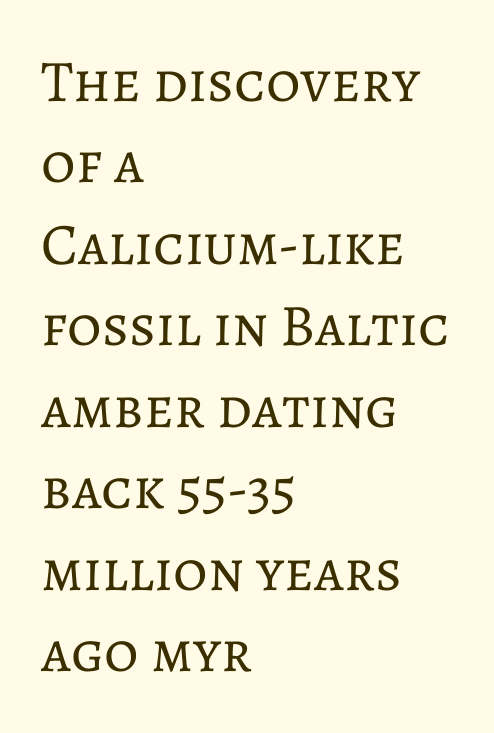
The image shows 59 px regular-weight type, upright; set left-aligned, normal line spacing (1.38x), normal letter spacing, not underlined; low stroke contrast and a medium x-height.
